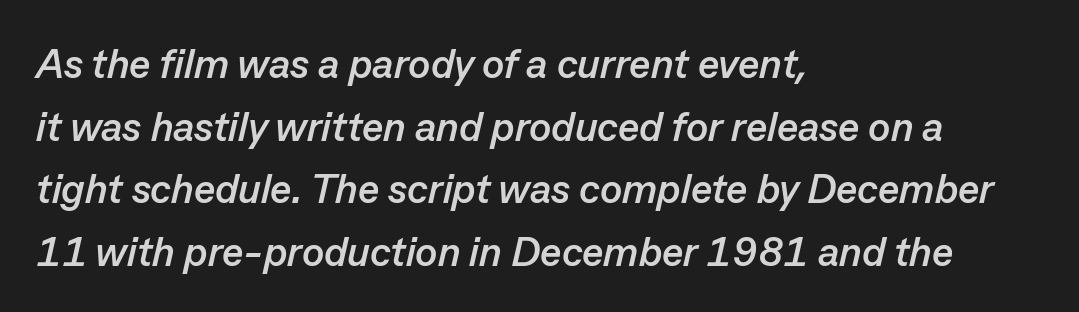
Default kerning and tracking; the words read as compact shapes. The space beneath each line is pristine and unruled. Short and long lines alike share a common starting point at left. Slanted lettering throughout. Successive baselines arrive at the customary interval. This sample has the flowing, uneven cadence of proportional lettering.
